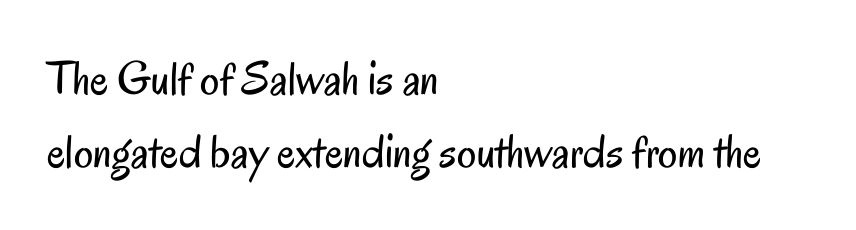
Q: Is the text bold? A: No.
Q: Is the text italic (slanted)? A: No, it is upright.
Q: Is the typeface a serif or a sans-serif typeface? A: Sans-serif.
Q: Is the text underlined? A: No.
Q: How is the paragraph aligned? A: Left-aligned.
Q: Is the spacing between letters normal or unusually wide? A: Normal.
Q: Is the spacing between lines tight, normal or loose? A: Normal.
Q: Width (condensed, normal, or wide)? A: Condensed.
Q: Stroke contrast? A: Low.
Q: x-height? A: Small.
Q: Monospaced? A: No.
